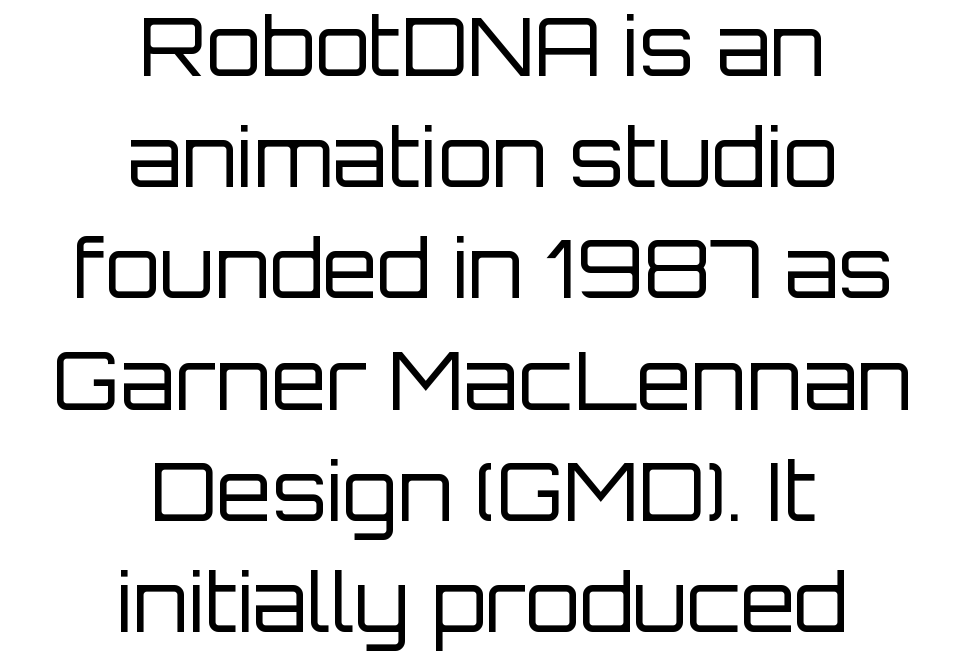
The image shows 80 px regular-weight sans-serif type, upright; set centered, normal line spacing (1.39x), normal letter spacing, not underlined; low stroke contrast and a large x-height.
